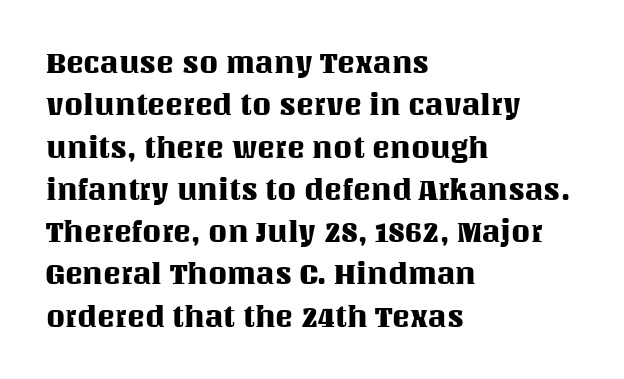
{"italic": "no", "width": "normal", "stroke_contrast": "medium", "x_height": "large", "monospaced": "no", "underline": "no", "align": "left", "line_spacing": "normal", "line_spacing_ratio": 1.41, "letter_spacing": "normal", "letter_spacing_em": 0.0, "glyph_px": 30}
